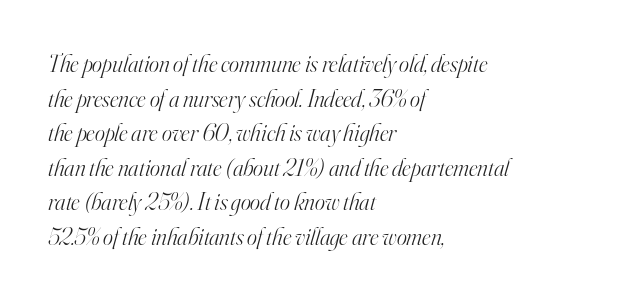
The designer left line spacing at the default. Summary of weight: not heavy and not bold. The face used here is rendered with its standard letterfit. Emphasis-style slanted type is in use.
